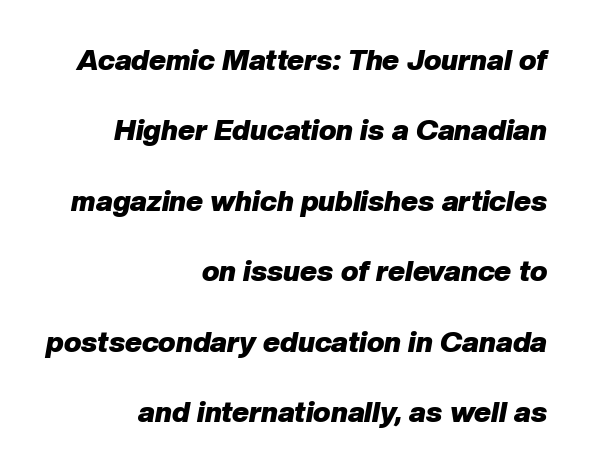
{"italic": "yes", "lean": "right", "slant_degrees": 10, "bold": "yes", "weight": "heavy", "width": "normal", "stroke_contrast": "low", "x_height": "medium", "monospaced": "no", "underline": "no", "align": "right", "line_spacing": "loose", "line_spacing_ratio": 2.43, "letter_spacing": "normal", "letter_spacing_em": 0.0, "glyph_px": 29}
